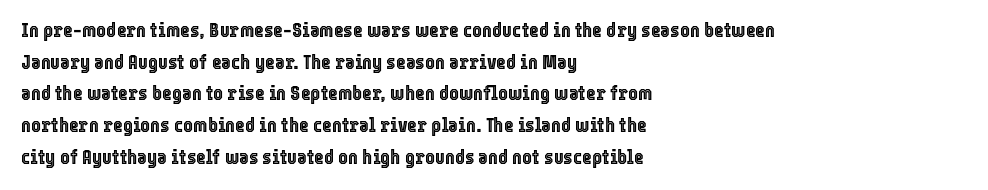
{"italic": "no", "underline": "no", "align": "left", "line_spacing": "normal", "line_spacing_ratio": 1.51, "letter_spacing": "normal", "letter_spacing_em": 0.0, "glyph_px": 21}
